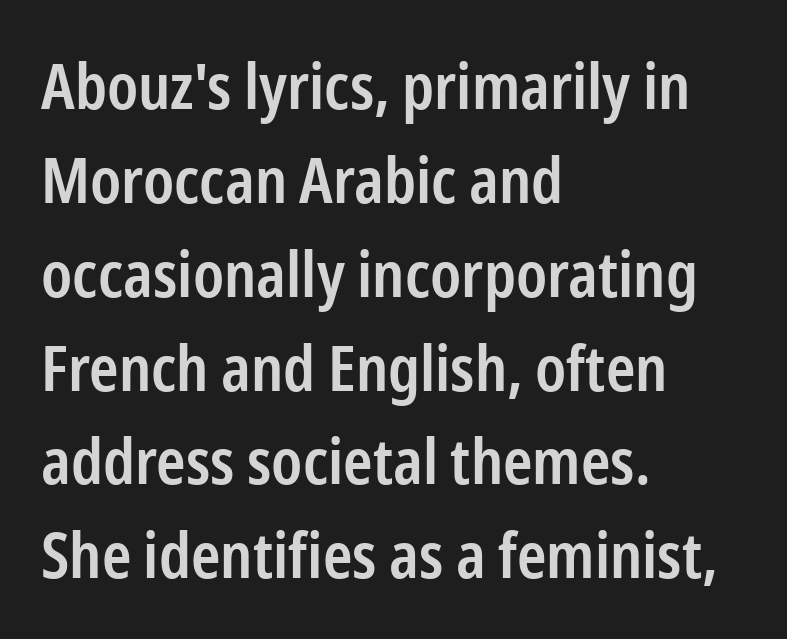
Q: Is the text bold? A: Semi-bold.
Q: Is the text italic (slanted)? A: No, it is upright.
Q: Is the typeface a serif or a sans-serif typeface? A: Sans-serif.
Q: Is the text underlined? A: No.
Q: How is the paragraph aligned? A: Left-aligned.
Q: Is the spacing between letters normal or unusually wide? A: Normal.
Q: Is the spacing between lines tight, normal or loose? A: Normal.
Q: Width (condensed, normal, or wide)? A: Condensed.
Q: Stroke contrast? A: Low.
Q: x-height? A: Medium.
Q: Monospaced? A: No.
